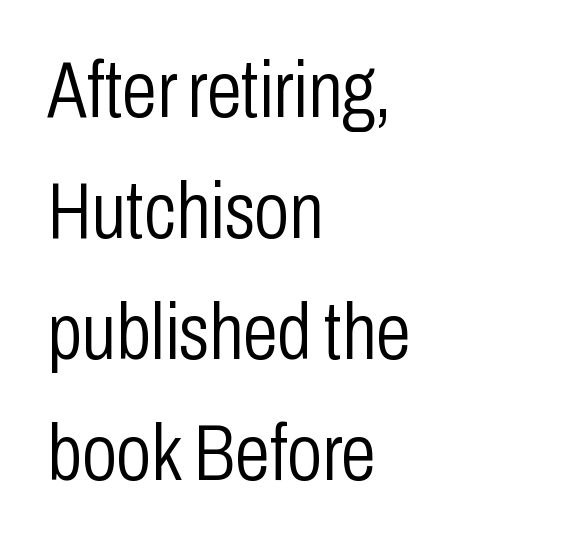
Q: Is the text bold? A: No.
Q: Is the text italic (slanted)? A: No, it is upright.
Q: Is the typeface a serif or a sans-serif typeface? A: Sans-serif.
Q: Is the text underlined? A: No.
Q: How is the paragraph aligned? A: Left-aligned.
Q: Is the spacing between letters normal or unusually wide? A: Normal.
Q: Is the spacing between lines tight, normal or loose? A: Normal.
Q: Width (condensed, normal, or wide)? A: Condensed.
Q: Stroke contrast? A: Low.
Q: x-height? A: Medium.
Q: Monospaced? A: No.
